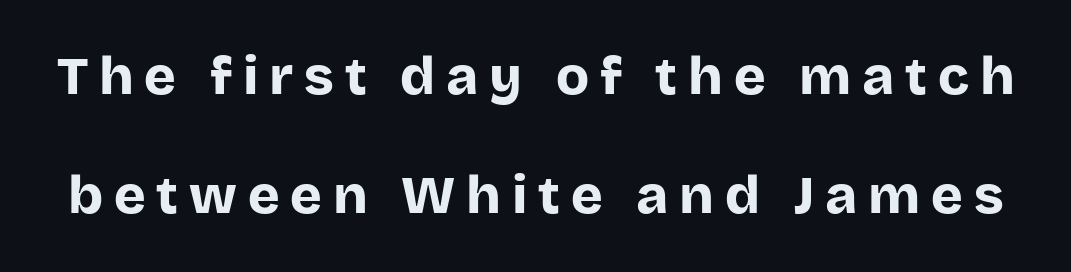
If you measured baseline to baseline, you'd find a long distance. Honestly, the letter spacing is so wide it's the main thing you notice. The passage shown is emphatically bold. The rendering uses natural spacing where letterforms have individual widths.
